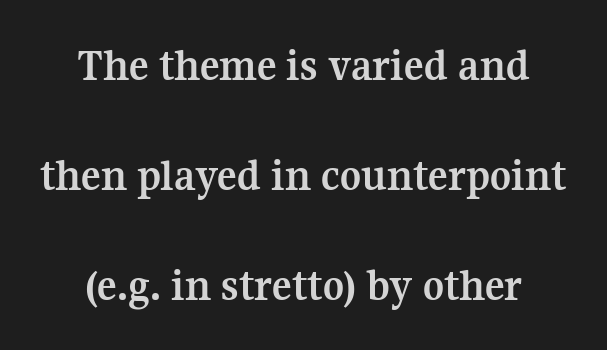
Q: Is the text bold? A: Yes.
Q: Is the text italic (slanted)? A: No, it is upright.
Q: Is the typeface a serif or a sans-serif typeface? A: Serif.
Q: Is the text underlined? A: No.
Q: Is the spacing between letters normal or unusually wide? A: Normal.
Q: Is the spacing between lines tight, normal or loose? A: Loose.
Q: Width (condensed, normal, or wide)? A: Normal.
Q: Stroke contrast? A: Medium.
Q: x-height? A: Medium.
Q: Monospaced? A: No.
